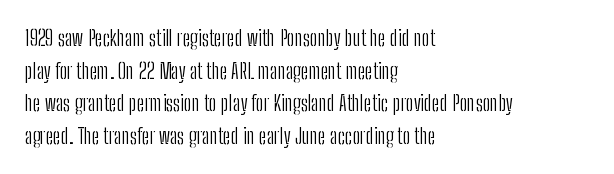
{"italic": "no", "bold": "no", "underline": "no", "align": "left", "line_spacing": "normal", "line_spacing_ratio": 1.55, "letter_spacing": "normal", "letter_spacing_em": 0.0, "glyph_px": 21}
